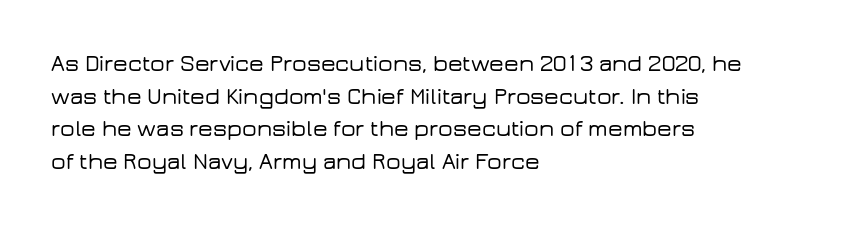
The image shows 23 px text type, upright; set left-aligned, normal line spacing (1.42x), normal letter spacing, not underlined.
